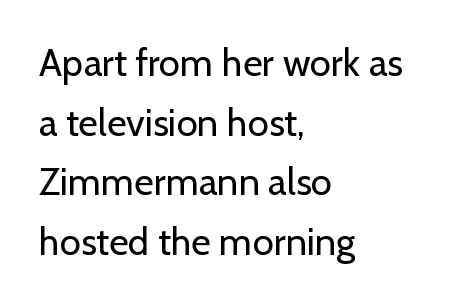
The image shows 38 px regular-weight sans-serif type, upright; set left-aligned, normal line spacing (1.57x), normal letter spacing, not underlined; low stroke contrast and a medium x-height.
